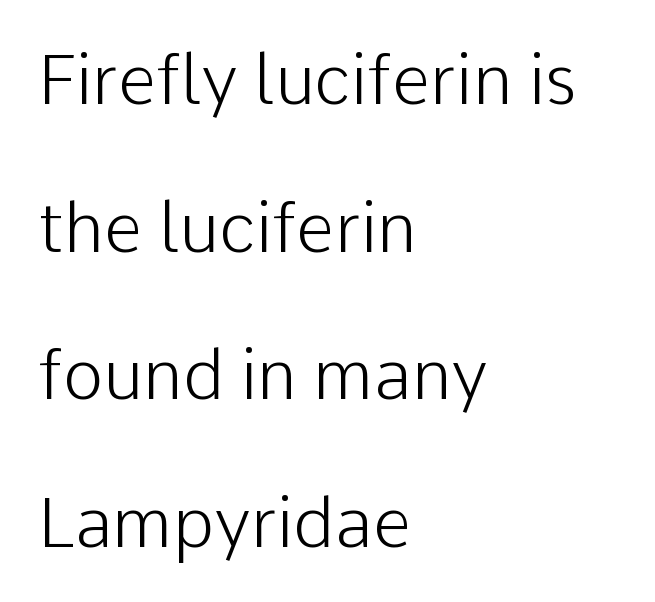
{"serif": "no", "italic": "no", "bold": "no", "weight": "light", "width": "normal", "stroke_contrast": "low", "x_height": "medium", "monospaced": "no", "underline": "no", "align": "left", "line_spacing": "loose", "line_spacing_ratio": 2.14, "letter_spacing": "normal", "letter_spacing_em": 0.0, "glyph_px": 69}
